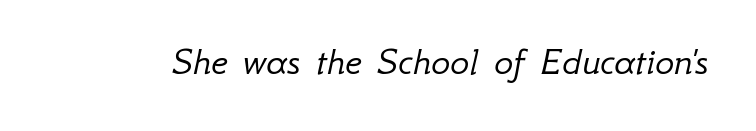
Q: Is the text bold? A: No.
Q: Is the text italic (slanted)? A: Yes, it leans right by about 12 degrees.
Q: Is the text underlined? A: No.
Q: Is the spacing between letters normal or unusually wide? A: Normal.
Q: Width (condensed, normal, or wide)? A: Normal.
Q: Stroke contrast? A: Low.
Q: x-height? A: Small.
Q: Monospaced? A: No.
